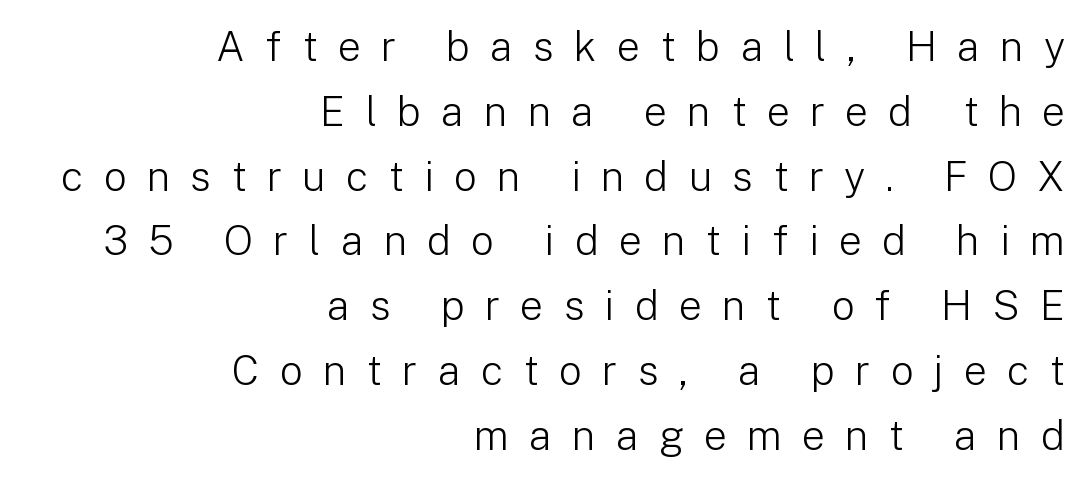
Italic: no, the glyphs are upright roman. The characters are drawn with everyday or finer stroke widths. The baseline area is clear. Students, observe: this is what conventionally led text looks like. These lines have a slow, spaced-out rhythm from letter to letter. Serifs: no, the terminals of the letterforms are clean.
